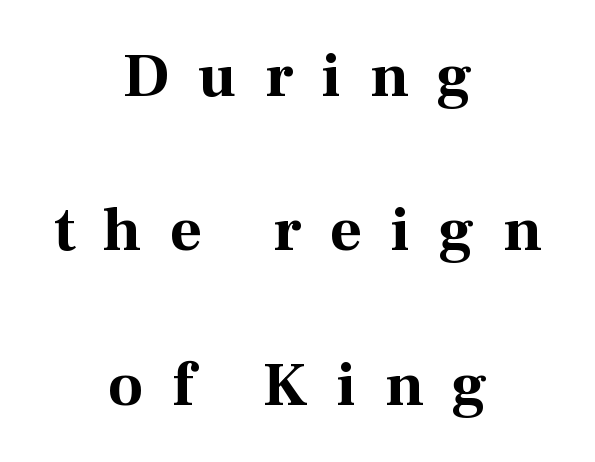
Q: Is the text bold? A: Yes.
Q: Is the text italic (slanted)? A: No, it is upright.
Q: Is the typeface a serif or a sans-serif typeface? A: Serif.
Q: Is the text underlined? A: No.
Q: How is the paragraph aligned? A: Centered.
Q: Is the spacing between letters normal or unusually wide? A: Unusually wide.
Q: Is the spacing between lines tight, normal or loose? A: Loose.
Q: Width (condensed, normal, or wide)? A: Normal.
Q: Stroke contrast? A: Medium.
Q: x-height? A: Medium.
Q: Monospaced? A: No.
